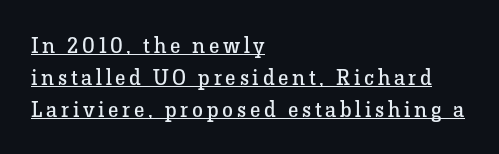
Q: Is the text bold? A: No.
Q: Is the text italic (slanted)? A: No, it is upright.
Q: Is the text underlined? A: Yes.
Q: How is the paragraph aligned? A: Left-aligned.
Q: Is the spacing between lines tight, normal or loose? A: Normal.
